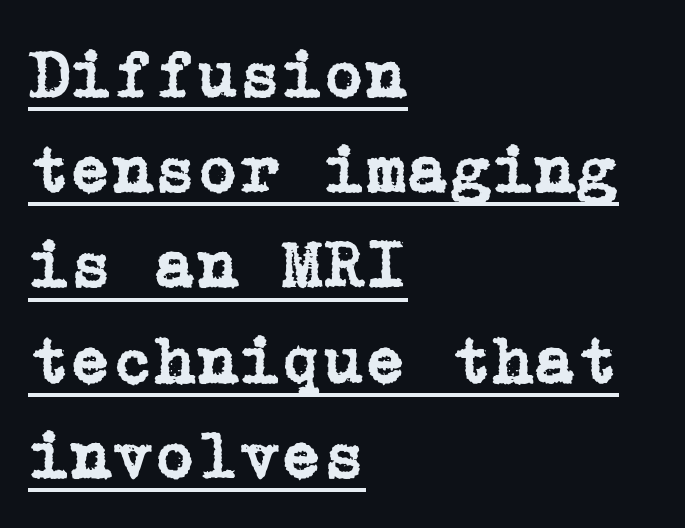
Q: Is the text italic (slanted)? A: No, it is upright.
Q: Is the typeface a serif or a sans-serif typeface? A: Serif.
Q: Is the text underlined? A: Yes.
Q: How is the paragraph aligned? A: Left-aligned.
Q: Is the spacing between letters normal or unusually wide? A: Normal.
Q: Is the spacing between lines tight, normal or loose? A: Normal.
Q: Width (condensed, normal, or wide)? A: Normal.
Q: Stroke contrast? A: Low.
Q: x-height? A: Medium.
